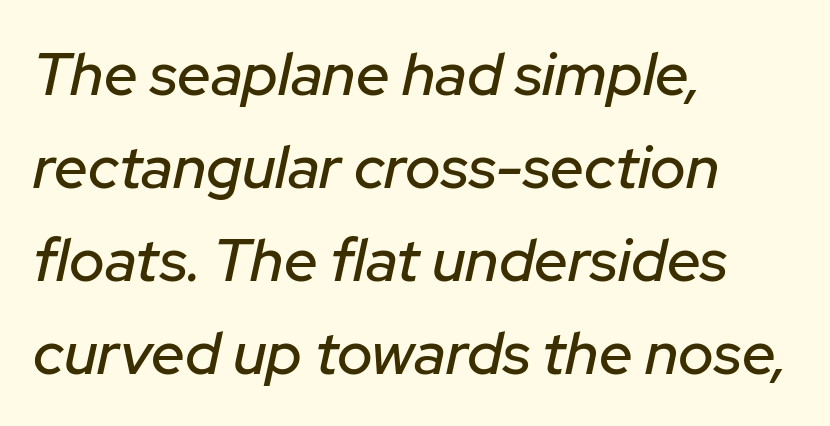
Each letter keeps its own natural width here, so spacing adapts to shape. The specimen omits any rule beneath the text block's lines. This sample uses an oblique cut, with every glyph tilted off the vertical. Look at the tracking — it's just the regular setting, nothing added. Compared with typical paragraphs, the rows here are spaced about the same.
